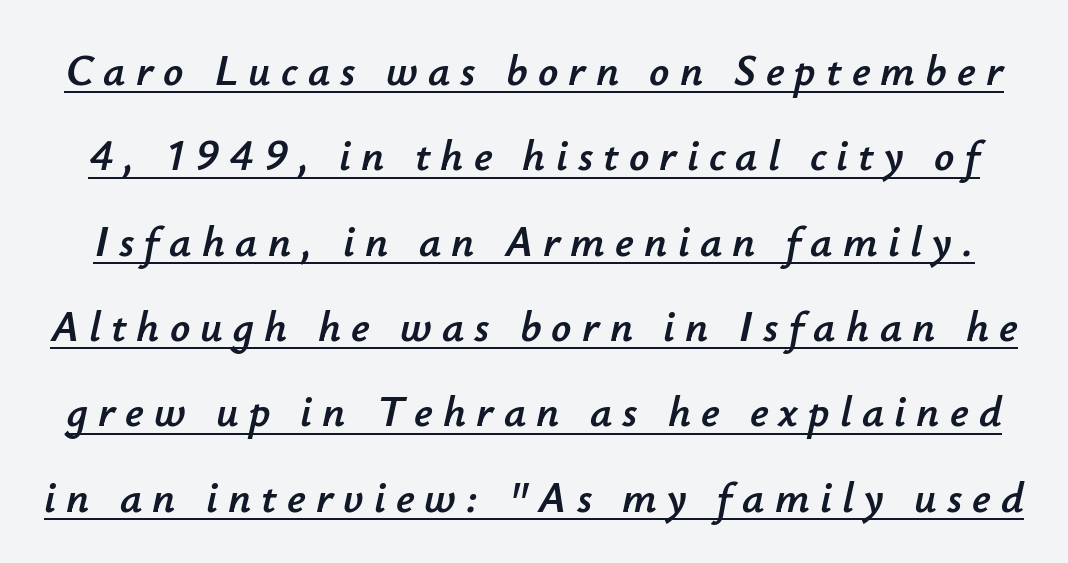
Emphasis-style slanted type is in use. The horizontal fit of the characters is loose and conspicuously gappy. The specimen includes a rule beneath the text block's lines. One glance says open: line gaps are wider than usual. Do the characters align in a grid? No, the font is proportional.
